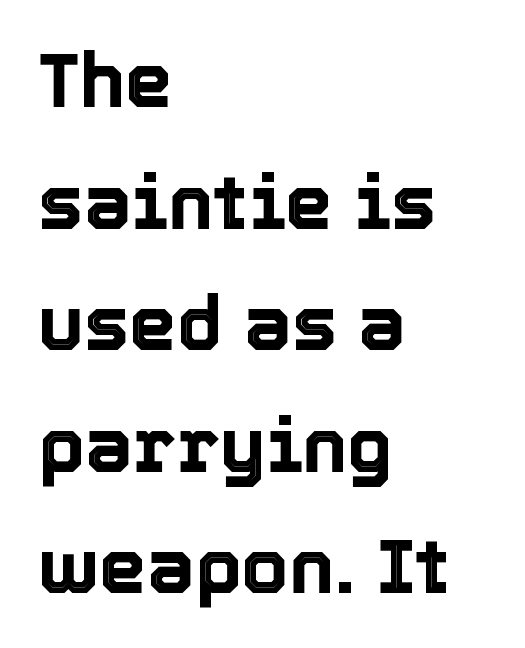
The image shows 76 px text type, upright; set left-aligned, normal line spacing (1.6x), normal letter spacing, not underlined; a medium x-height.
